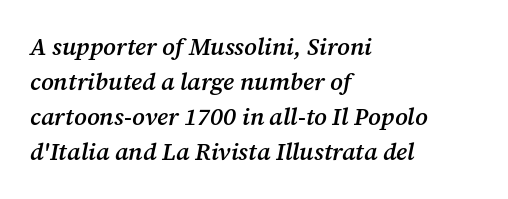
Q: Is the text bold? A: Semi-bold.
Q: Is the text italic (slanted)? A: Yes, it leans right by about 12 degrees.
Q: Is the text underlined? A: No.
Q: How is the paragraph aligned? A: Left-aligned.
Q: Is the spacing between letters normal or unusually wide? A: Normal.
Q: Is the spacing between lines tight, normal or loose? A: Normal.
